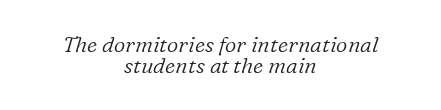
{"italic": "yes", "lean": "right", "slant_degrees": 16, "bold": "no", "underline": "no", "align": "center", "line_spacing": "tight", "line_spacing_ratio": 0.97, "letter_spacing": "normal", "letter_spacing_em": 0.0, "glyph_px": 22}
